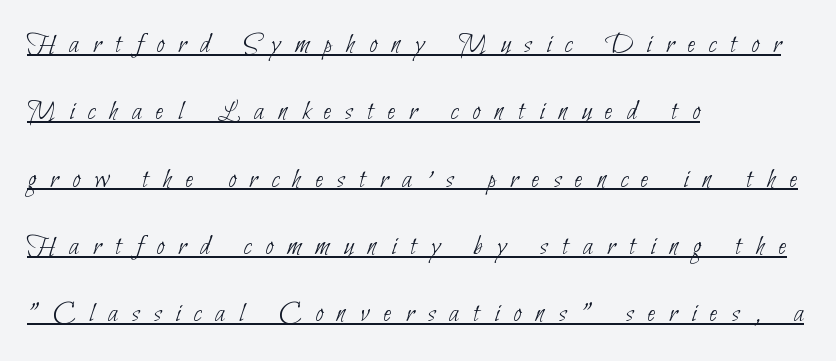
Q: Is the text bold? A: No.
Q: Is the typeface a serif or a sans-serif typeface? A: Sans-serif.
Q: Is the text underlined? A: Yes.
Q: How is the paragraph aligned? A: Left-aligned.
Q: Is the spacing between letters normal or unusually wide? A: Unusually wide.
Q: Is the spacing between lines tight, normal or loose? A: Loose.
Q: Width (condensed, normal, or wide)? A: Condensed.
Q: Stroke contrast? A: Low.
Q: x-height? A: Small.
Q: Monospaced? A: No.
